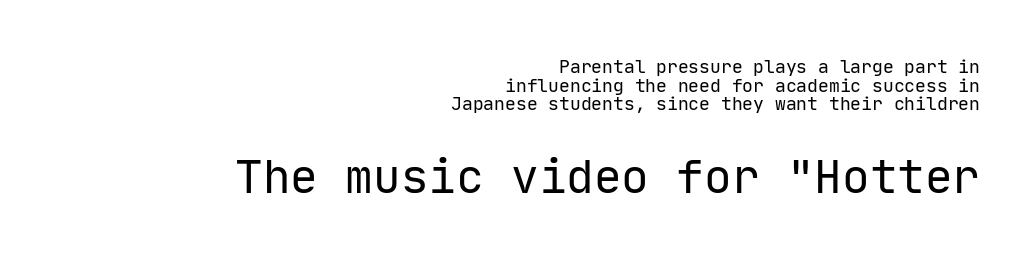
The image shows 46 px regular-weight sans-serif type, upright, monospaced; set right-aligned, tight line spacing (1.03x), normal letter spacing, not underlined; the second (bottom) block is 2.56x larger; low stroke contrast and a medium x-height.
